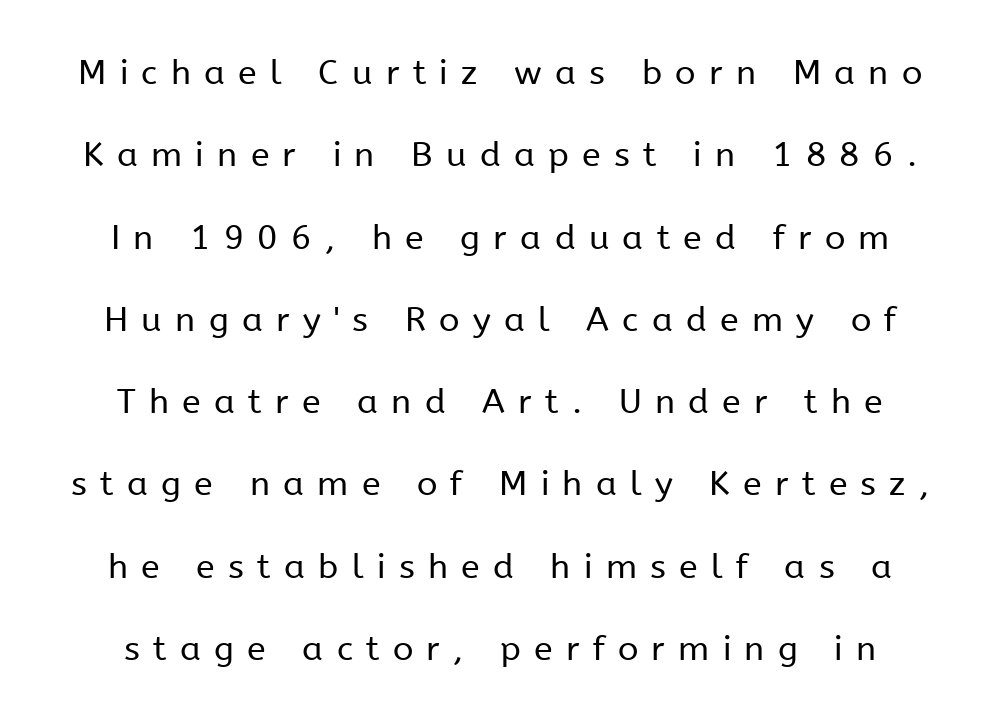
The image shows 34 px regular-weight sans-serif type, upright; set loose line spacing (2.42x), unusually wide letter spacing (+0.39 em), not underlined; low stroke contrast and a medium x-height.
